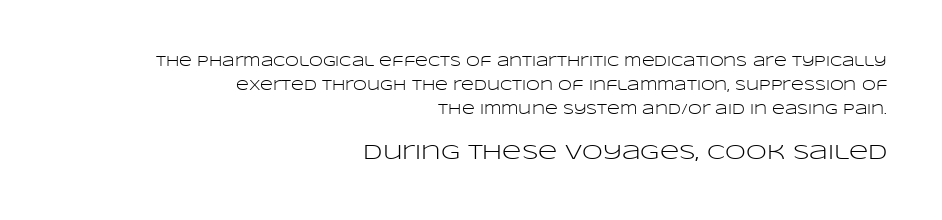
The image shows 21 px text type, upright; set right-aligned, normal line spacing (1.7x), normal letter spacing, not underlined; the second (bottom) block is 1.5x larger.
